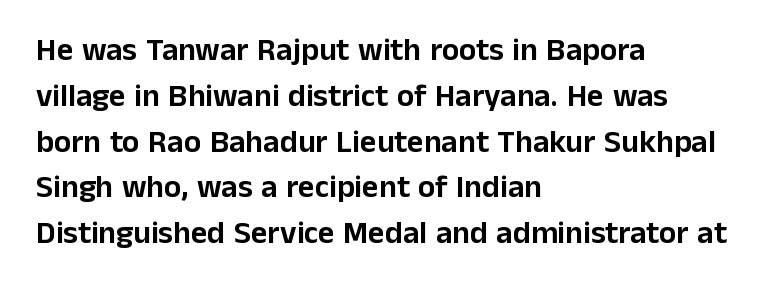
Q: Is the text italic (slanted)? A: No, it is upright.
Q: Is the typeface a serif or a sans-serif typeface? A: Sans-serif.
Q: Is the text underlined? A: No.
Q: How is the paragraph aligned? A: Left-aligned.
Q: Is the spacing between letters normal or unusually wide? A: Normal.
Q: Is the spacing between lines tight, normal or loose? A: Normal.
Q: Width (condensed, normal, or wide)? A: Normal.
Q: Stroke contrast? A: Low.
Q: x-height? A: Medium.
Q: Monospaced? A: No.
